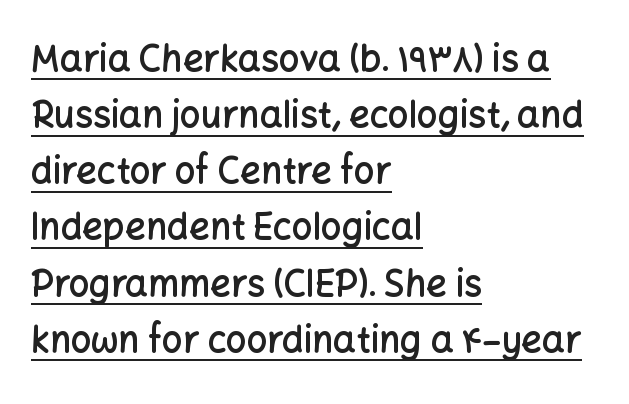
The image shows 36 px semibold sans-serif type, upright; set left-aligned, normal line spacing (1.56x), normal letter spacing, underlined; low stroke contrast and a medium x-height.
